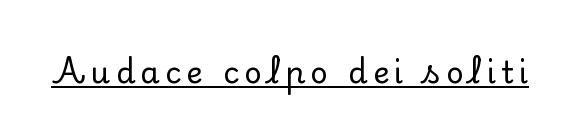
A typesetter would label this face a serif. The specimen reads as upright at a glance. The letters advance in unequal steps, a hallmark of proportional type. Underline: present.
